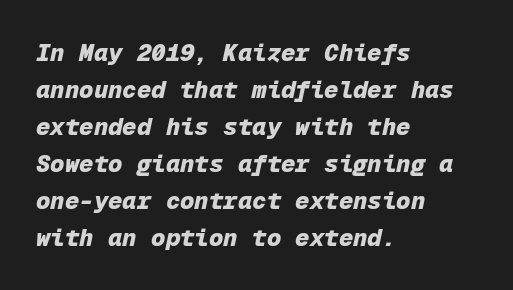
The image shows 24 px bold type, italic (leaning right); set left-aligned, normal line spacing (1.54x), normal letter spacing, not underlined.
